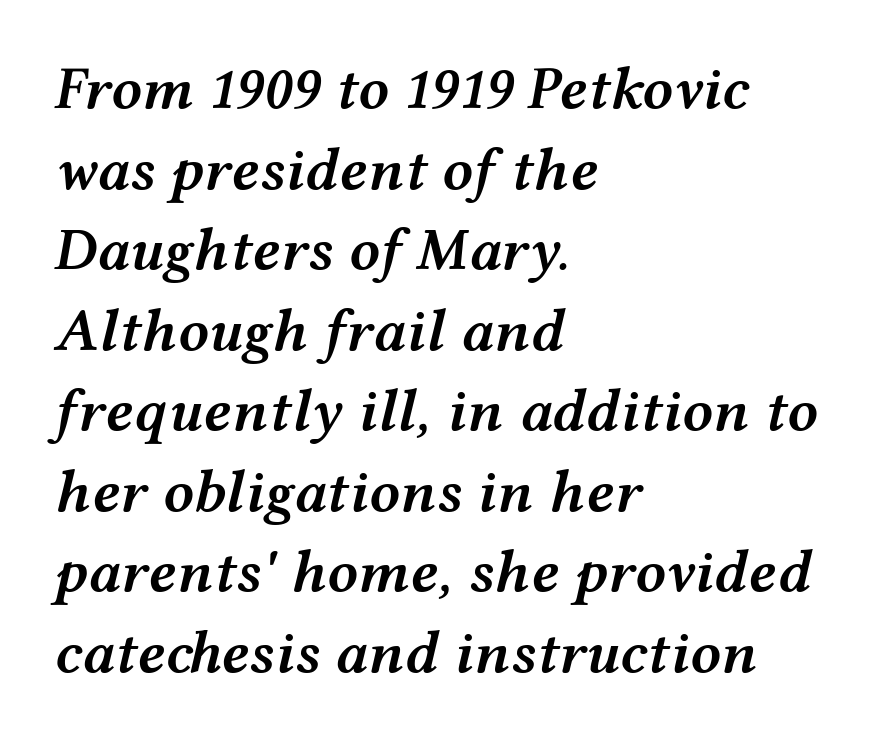
{"italic": "yes", "lean": "right", "slant_degrees": 12, "bold": "semi", "weight": "semibold", "width": "wide", "stroke_contrast": "medium", "x_height": "medium", "monospaced": "no", "underline": "no", "align": "left", "line_spacing": "normal", "line_spacing_ratio": 1.32, "letter_spacing": "normal", "letter_spacing_em": 0.0, "glyph_px": 61}
